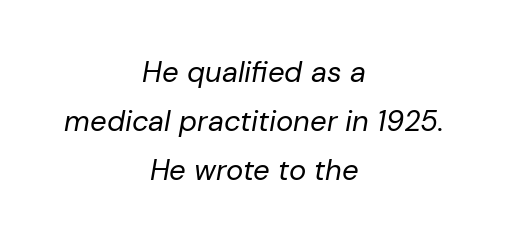
The image shows 29 px regular-weight type, italic (leaning right); set centered, normal line spacing (1.69x), normal letter spacing, not underlined; low stroke contrast and a medium x-height.
